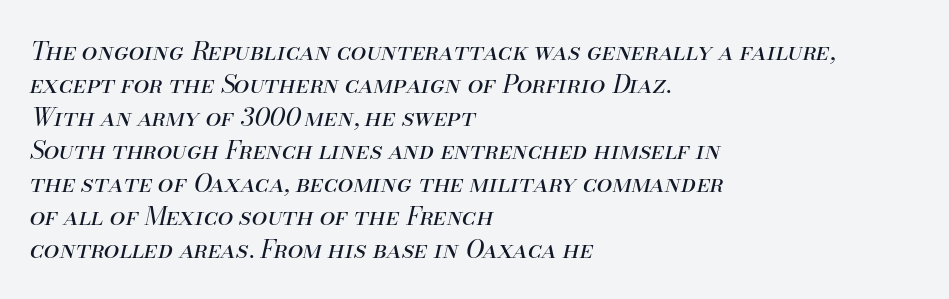
{"italic": "yes", "lean": "right", "slant_degrees": 13, "bold": "no", "underline": "no", "align": "left", "line_spacing": "normal", "line_spacing_ratio": 1.32, "letter_spacing": "normal", "letter_spacing_em": 0.0, "glyph_px": 25}
